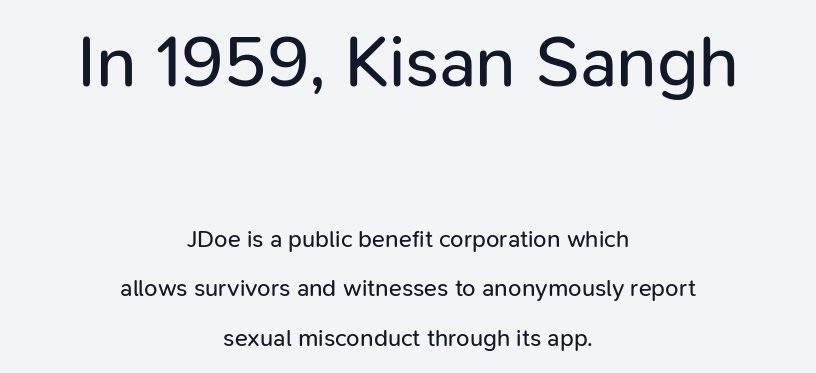
Do the letters lean? They stand straight. The typeface has the unassuming heft of standard copy or less. No extra tracking has been applied to these lines. This sample is center-justified, so both line endings float freely.
